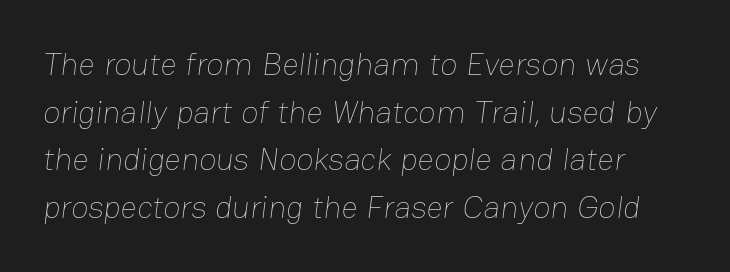
The image shows 32 px thin type; set normal line spacing (1.49x), normal letter spacing, not underlined; low stroke contrast and a medium x-height.
